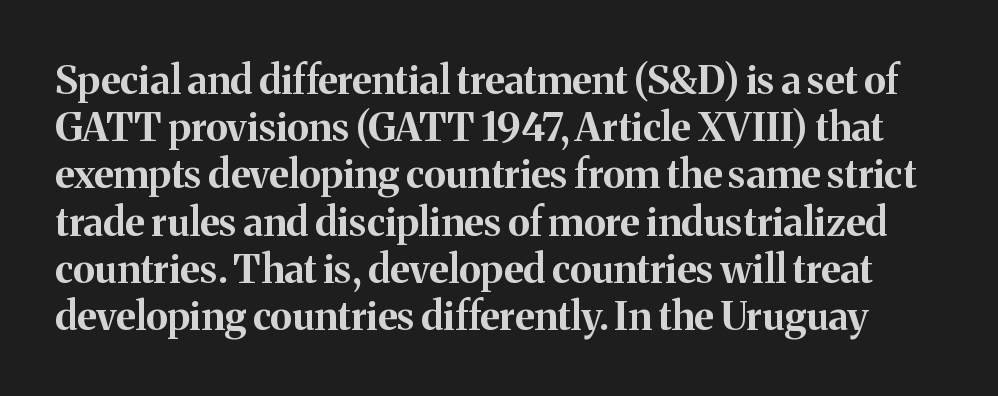
Q: Is the text bold? A: Yes.
Q: Is the text italic (slanted)? A: No, it is upright.
Q: Is the typeface a serif or a sans-serif typeface? A: Serif.
Q: Is the text underlined? A: No.
Q: Is the spacing between letters normal or unusually wide? A: Normal.
Q: Width (condensed, normal, or wide)? A: Normal.
Q: Stroke contrast? A: Medium.
Q: x-height? A: Medium.
Q: Monospaced? A: No.
